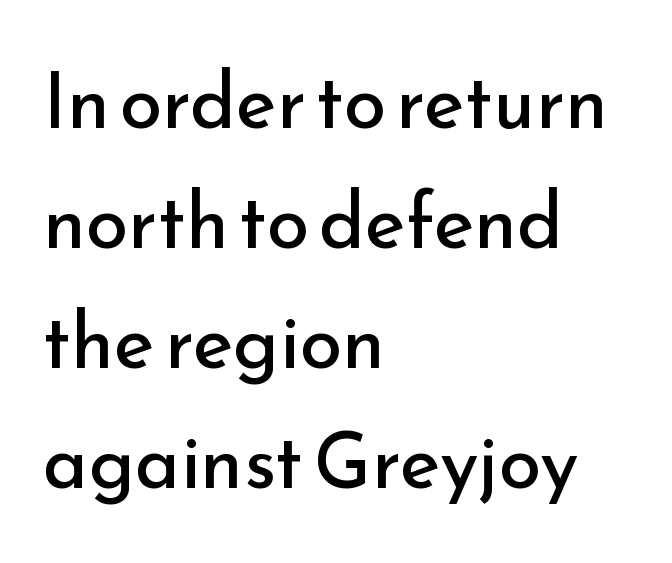
{"serif": "no", "italic": "no", "bold": "no", "weight": "regular", "width": "normal", "stroke_contrast": "low", "x_height": "small", "monospaced": "no", "underline": "no", "align": "left", "line_spacing": "normal", "line_spacing_ratio": 1.56, "letter_spacing": "normal", "letter_spacing_em": 0.0, "glyph_px": 77}
